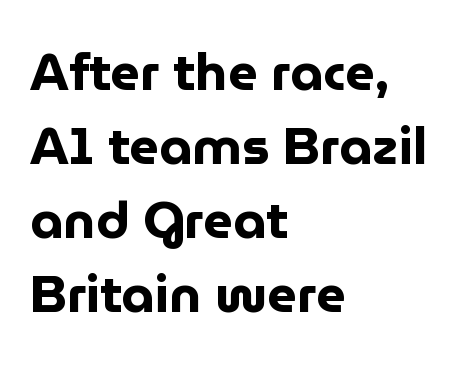
Is this a fixed-width face? No — the glyphs have proportional, varying widths. A typesetter would call this leading conventional body-copy spacing. What kind of face is this? One without serifs — a sans. Tracking here is standard; glyphs follow each other at the usual distance.
